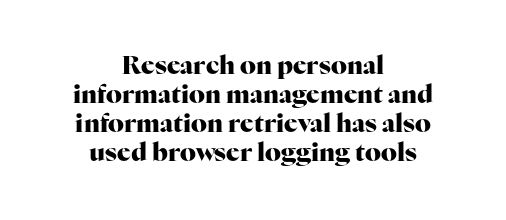
Weight: bold. A typesetter would mark this as roman, not italic. This rendering features lettering with no underline. The type is set solid horizontally, with unmodified tracking.
